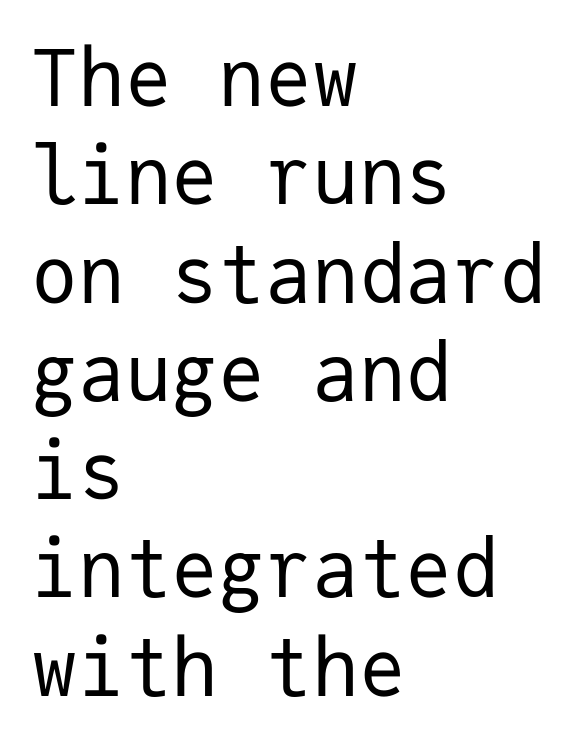
Q: Is the text bold? A: No.
Q: Is the text italic (slanted)? A: No, it is upright.
Q: Is the typeface a serif or a sans-serif typeface? A: Sans-serif.
Q: Is the text underlined? A: No.
Q: How is the paragraph aligned? A: Left-aligned.
Q: Is the spacing between letters normal or unusually wide? A: Normal.
Q: Is the spacing between lines tight, normal or loose? A: Normal.
Q: Width (condensed, normal, or wide)? A: Normal.
Q: Stroke contrast? A: Low.
Q: x-height? A: Medium.
Q: Monospaced? A: Yes.
